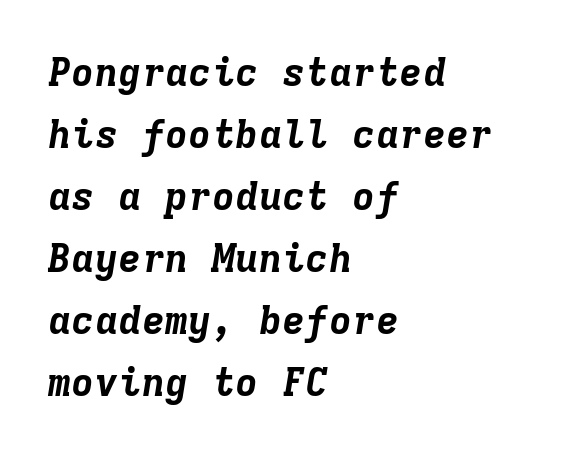
Any mark beneath the type? The region is blank. Each word holds together tightly as a unit, with standard inter-letter gaps. A typesetter would call this leading conventional body-copy spacing. A dark, heavy texture on the line: the type is bold.
